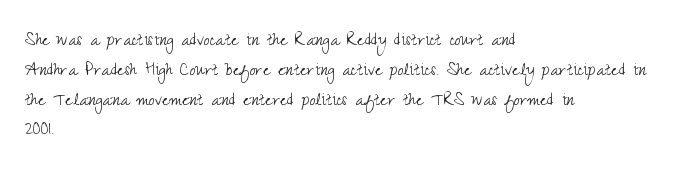
{"italic": "no", "bold": "no", "underline": "no", "align": "left", "line_spacing": "normal", "line_spacing_ratio": 1.42, "letter_spacing": "normal", "letter_spacing_em": 0.0, "glyph_px": 21}
